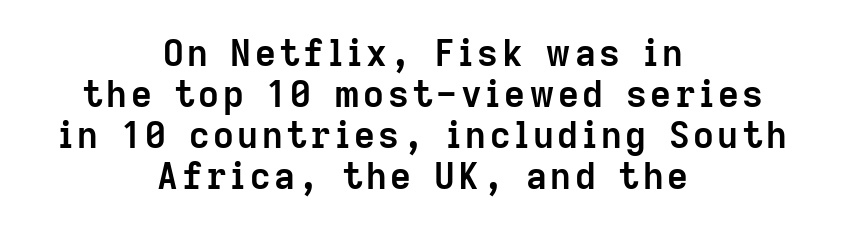
The image shows 36 px semibold sans-serif type, upright; set centered, tight line spacing (1.14x), not underlined; low stroke contrast and a medium x-height.
